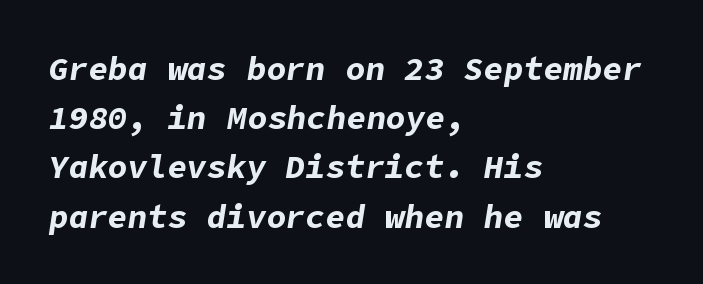
Q: Is the text bold? A: Yes.
Q: Is the text italic (slanted)? A: Yes, it leans right by about 9 degrees.
Q: Is the text underlined? A: No.
Q: How is the paragraph aligned? A: Left-aligned.
Q: Is the spacing between letters normal or unusually wide? A: Normal.
Q: Is the spacing between lines tight, normal or loose? A: Normal.
Q: Width (condensed, normal, or wide)? A: Normal.
Q: Stroke contrast? A: Low.
Q: x-height? A: Medium.
